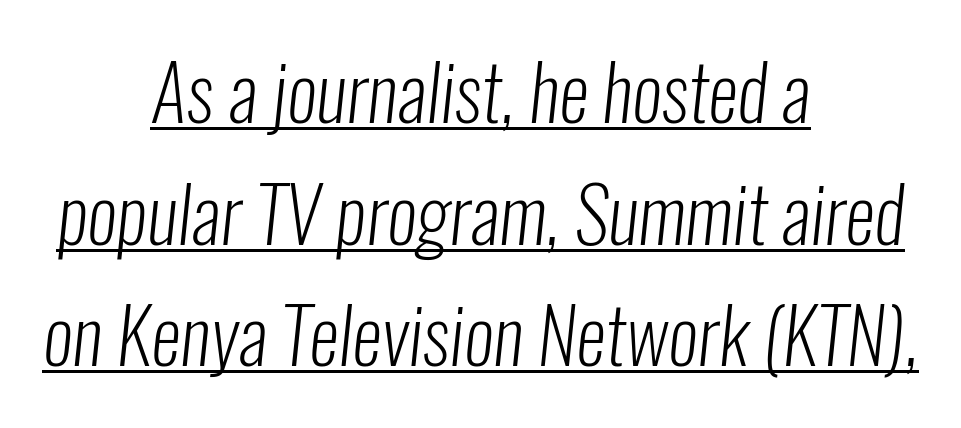
Q: Is the text bold? A: No.
Q: Is the typeface a serif or a sans-serif typeface? A: Sans-serif.
Q: Is the text underlined? A: Yes.
Q: How is the paragraph aligned? A: Centered.
Q: Is the spacing between letters normal or unusually wide? A: Normal.
Q: Is the spacing between lines tight, normal or loose? A: Normal.
Q: Width (condensed, normal, or wide)? A: Condensed.
Q: Stroke contrast? A: Low.
Q: x-height? A: Medium.
Q: Monospaced? A: No.
